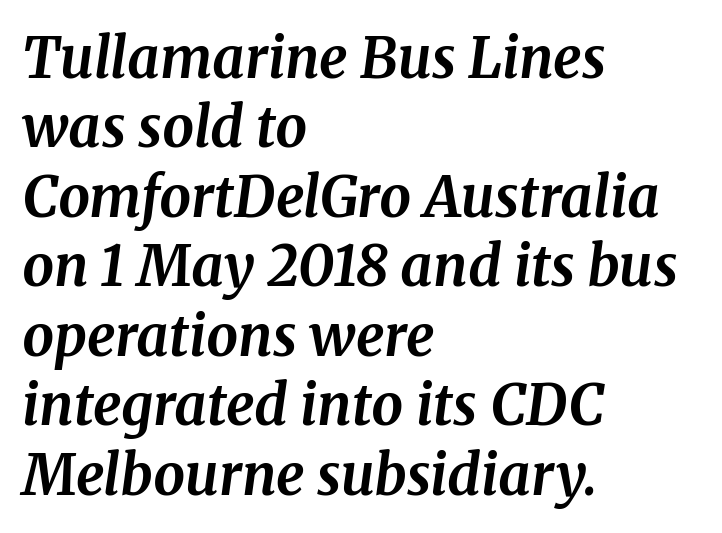
{"serif": "yes", "italic": "yes", "lean": "right", "slant_degrees": 8, "bold": "yes", "weight": "bold", "width": "normal", "stroke_contrast": "medium", "x_height": "medium", "monospaced": "no", "underline": "no", "align": "left", "line_spacing_ratio": 1.24, "letter_spacing": "normal", "letter_spacing_em": 0.0, "glyph_px": 56}
